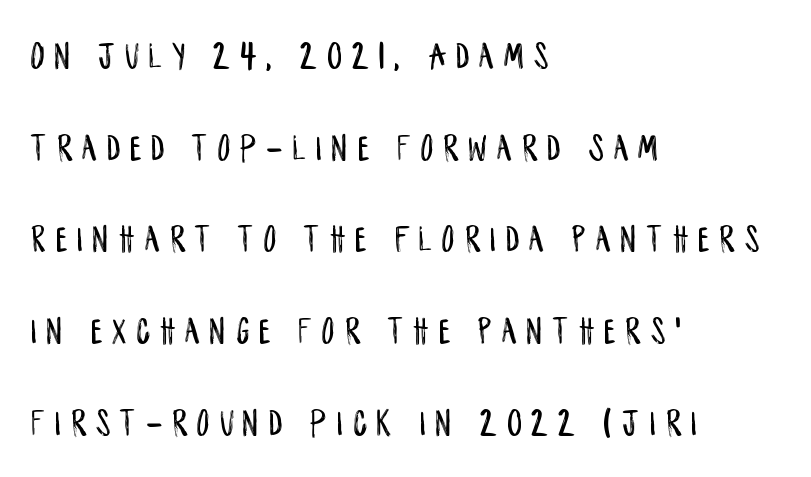
{"serif": "no", "italic": "no", "width": "condensed", "stroke_contrast": "low", "x_height": "large", "monospaced": "no", "underline": "no", "align": "left", "line_spacing": "loose", "line_spacing_ratio": 2.35, "letter_spacing": "wide", "letter_spacing_em": 0.26, "glyph_px": 39}
